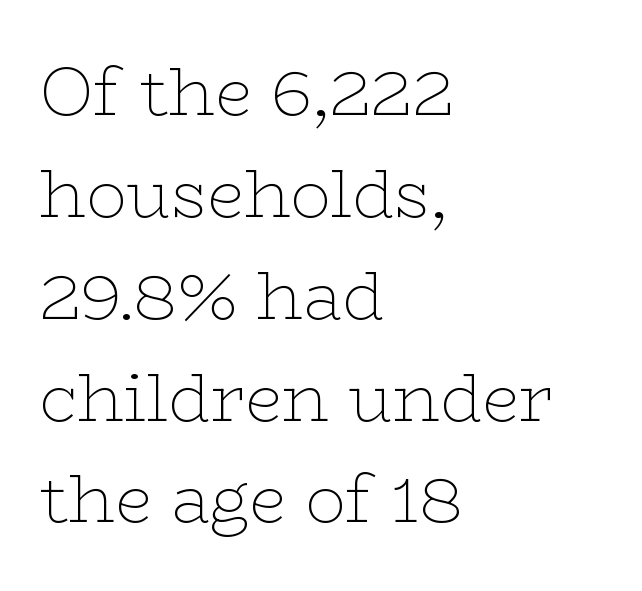
The image shows 67 px thin, wide serif type, upright; set left-aligned, normal line spacing (1.52x), normal letter spacing, not underlined; low stroke contrast and a medium x-height.
